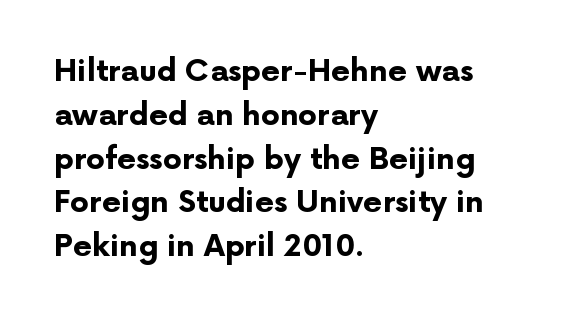
Q: Is the text bold? A: Yes.
Q: Is the text italic (slanted)? A: No, it is upright.
Q: Is the typeface a serif or a sans-serif typeface? A: Sans-serif.
Q: Is the text underlined? A: No.
Q: How is the paragraph aligned? A: Left-aligned.
Q: Is the spacing between letters normal or unusually wide? A: Normal.
Q: Is the spacing between lines tight, normal or loose? A: Normal.
Q: Width (condensed, normal, or wide)? A: Normal.
Q: Stroke contrast? A: Low.
Q: x-height? A: Medium.
Q: Monospaced? A: No.
